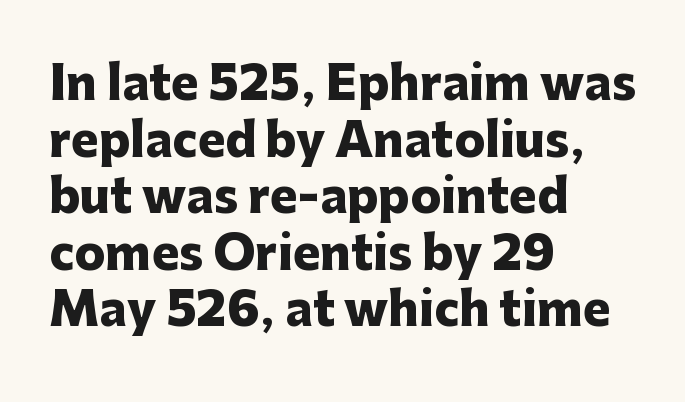
The image shows 46 px heavy sans-serif type, upright; set left-aligned, line spacing 1.23x, normal letter spacing, not underlined; low stroke contrast and a medium x-height.
